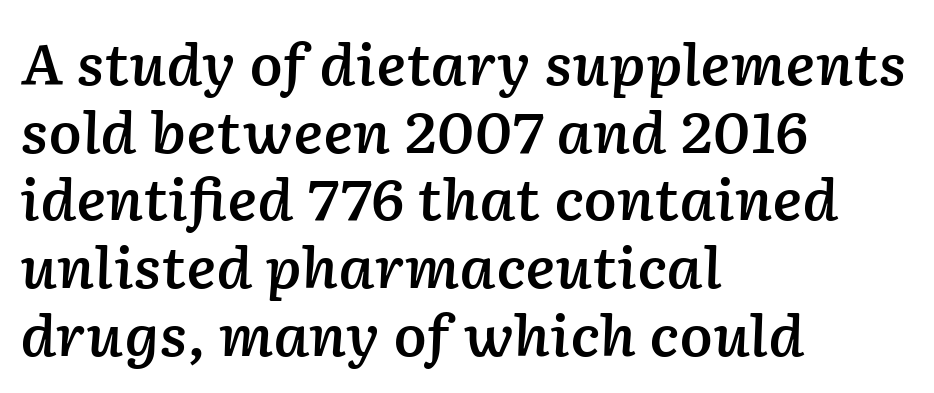
Q: Is the text bold? A: Semi-bold.
Q: Is the text italic (slanted)? A: Yes, it leans right by about 2 degrees.
Q: Is the text underlined? A: No.
Q: How is the paragraph aligned? A: Left-aligned.
Q: Is the spacing between letters normal or unusually wide? A: Normal.
Q: Width (condensed, normal, or wide)? A: Normal.
Q: Stroke contrast? A: Low.
Q: x-height? A: Medium.
Q: Monospaced? A: No.
